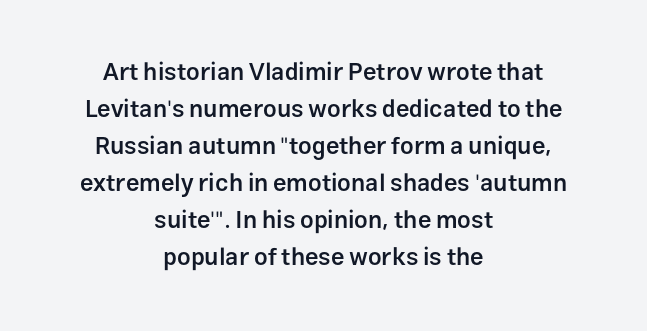
Posture: straight, roman, zero tilt. How are the letters spaced? Ordinarily, with no added tracking. Vertical spacing — default. These lines stack symmetrically, like a column narrowing and widening about its center. The words here are not underlined.
